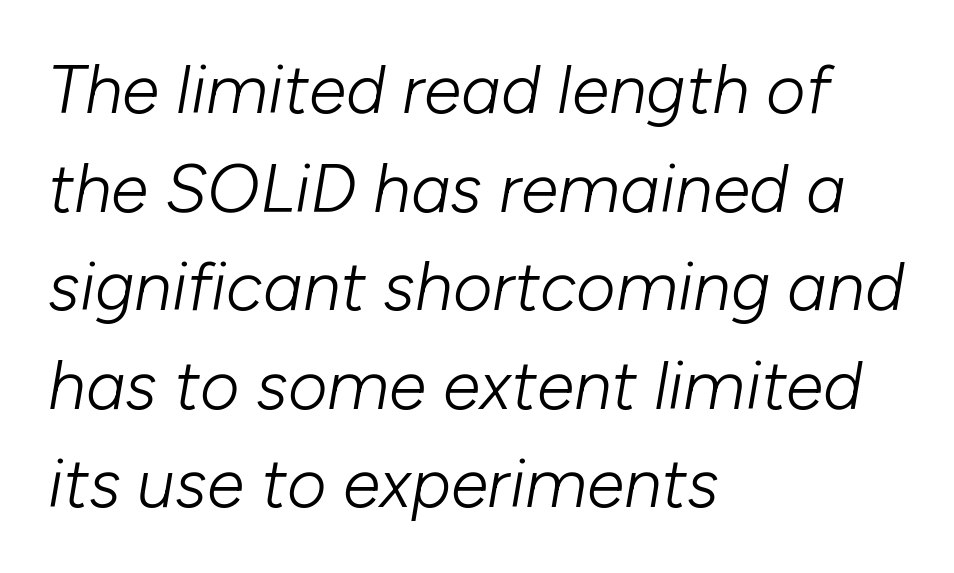
Q: Is the text bold? A: No.
Q: Is the text italic (slanted)? A: Yes, it leans right by about 10 degrees.
Q: Is the text underlined? A: No.
Q: How is the paragraph aligned? A: Left-aligned.
Q: Is the spacing between letters normal or unusually wide? A: Normal.
Q: Is the spacing between lines tight, normal or loose? A: Normal.
Q: Width (condensed, normal, or wide)? A: Normal.
Q: Stroke contrast? A: Low.
Q: x-height? A: Medium.
Q: Monospaced? A: No.
